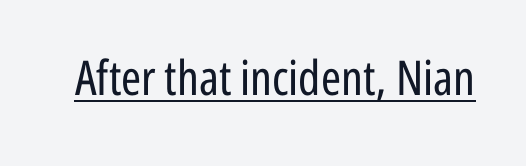
Ordinary non-slanted type is in use. The typesetter has applied underlining to the passage shown. Looks like regular typesetting: each glyph gets only the width it needs. The font is comparable to plain body text, perhaps lighter.
